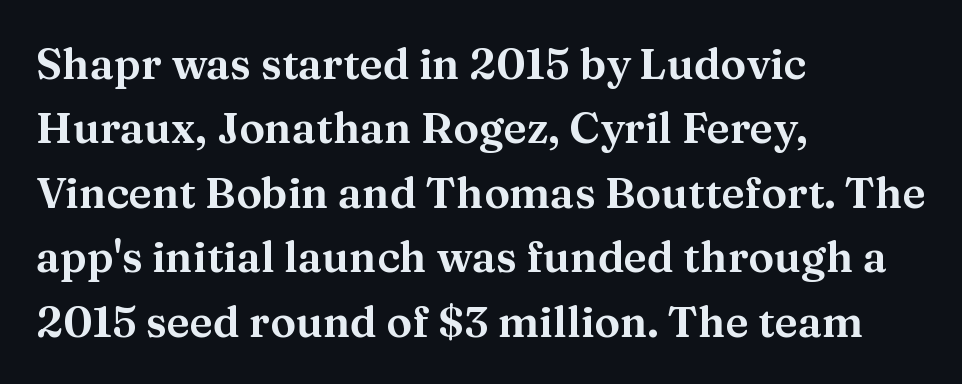
Q: Is the text italic (slanted)? A: No, it is upright.
Q: Is the typeface a serif or a sans-serif typeface? A: Serif.
Q: Is the text underlined? A: No.
Q: How is the paragraph aligned? A: Left-aligned.
Q: Is the spacing between letters normal or unusually wide? A: Normal.
Q: Is the spacing between lines tight, normal or loose? A: Normal.
Q: Width (condensed, normal, or wide)? A: Normal.
Q: Stroke contrast? A: Medium.
Q: x-height? A: Medium.
Q: Monospaced? A: No.
